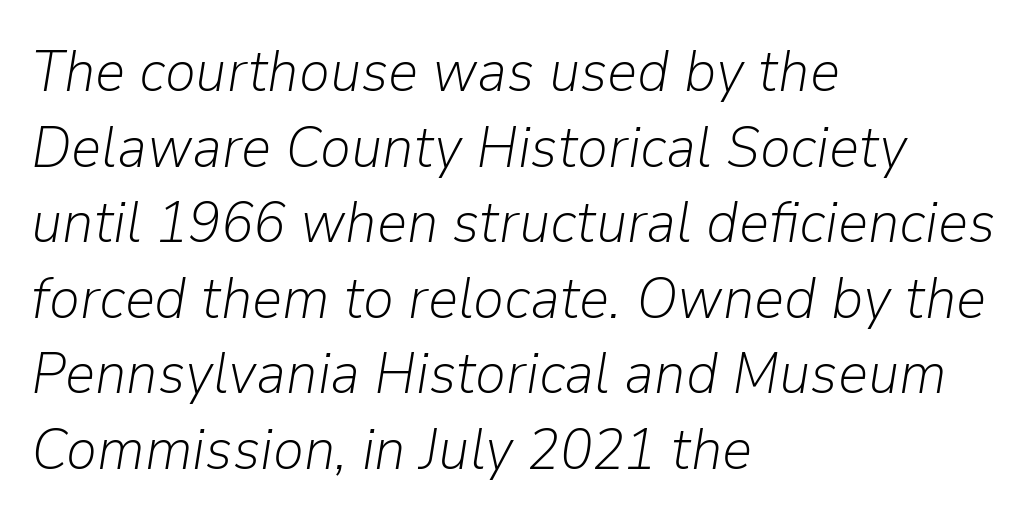
Q: Is the text bold? A: No.
Q: Is the text italic (slanted)? A: Yes, it leans right by about 9 degrees.
Q: Is the text underlined? A: No.
Q: How is the paragraph aligned? A: Left-aligned.
Q: Is the spacing between letters normal or unusually wide? A: Normal.
Q: Is the spacing between lines tight, normal or loose? A: Normal.
Q: Width (condensed, normal, or wide)? A: Normal.
Q: Stroke contrast? A: Low.
Q: x-height? A: Medium.
Q: Monospaced? A: No.
